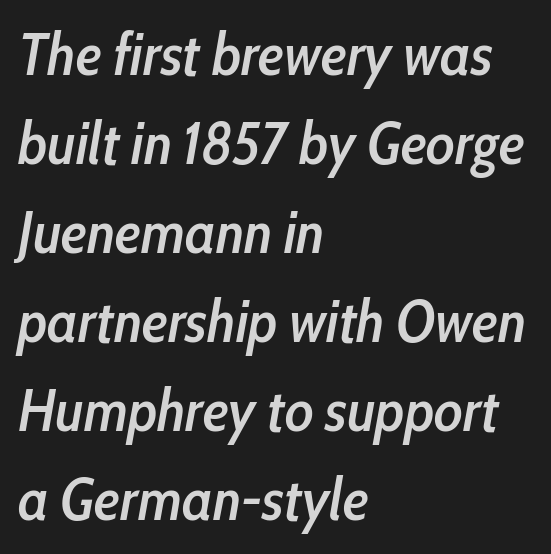
Q: Is the text bold? A: Semi-bold.
Q: Is the text italic (slanted)? A: Yes, it leans right by about 10 degrees.
Q: Is the text underlined? A: No.
Q: How is the paragraph aligned? A: Left-aligned.
Q: Is the spacing between letters normal or unusually wide? A: Normal.
Q: Is the spacing between lines tight, normal or loose? A: Normal.
Q: Width (condensed, normal, or wide)? A: Condensed.
Q: Stroke contrast? A: Low.
Q: x-height? A: Medium.
Q: Monospaced? A: No.
